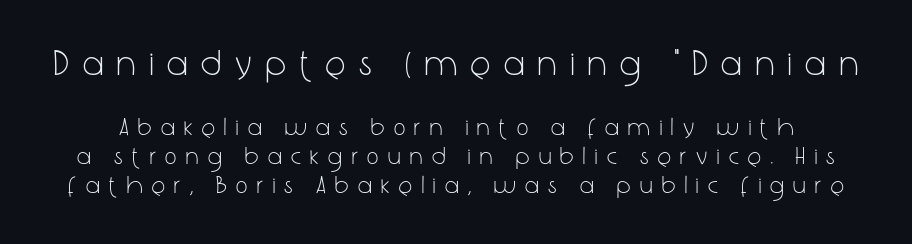
{"serif": "no", "italic": "no", "bold": "no", "weight": "light", "width": "condensed", "stroke_contrast": "low", "x_height": "medium", "monospaced": "no", "underline": "no", "line_spacing_ratio": 1.16, "letter_spacing": "wide", "letter_spacing_em": 0.39, "larger_block": "first", "size_ratio": 1.48, "glyph_px": 37}
